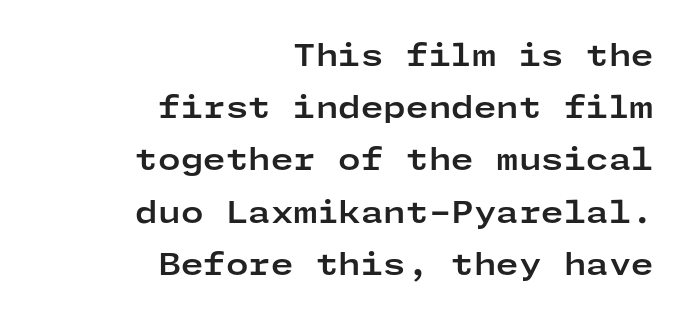
{"serif": "no", "italic": "no", "bold": "yes", "weight": "bold", "width": "wide", "stroke_contrast": "low", "x_height": "medium", "underline": "no", "align": "right", "line_spacing_ratio": 1.8, "letter_spacing": "normal", "letter_spacing_em": 0.0, "glyph_px": 29}
